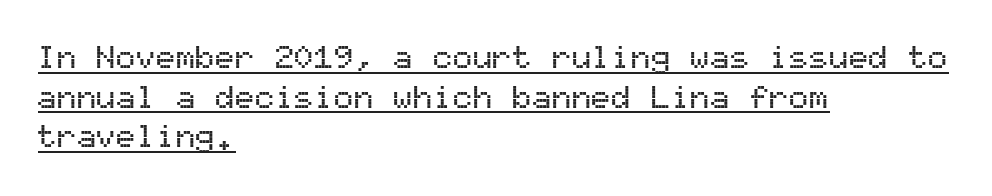
The image shows 33 px sans-serif type, upright, monospaced; set left-aligned, line spacing 1.2x, normal letter spacing, underlined; medium stroke contrast and a medium x-height.
